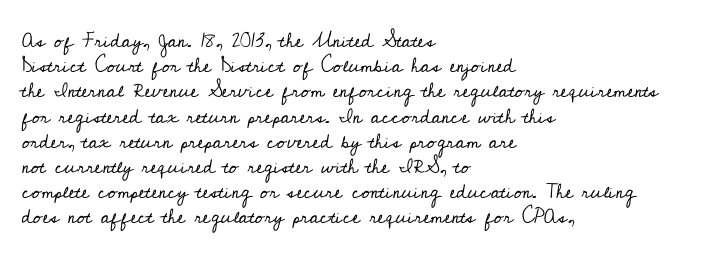
Q: Is the text bold? A: No.
Q: Is the text italic (slanted)? A: Yes.
Q: Is the text underlined? A: No.
Q: How is the paragraph aligned? A: Left-aligned.
Q: Is the spacing between letters normal or unusually wide? A: Normal.
Q: Is the spacing between lines tight, normal or loose? A: Normal.
